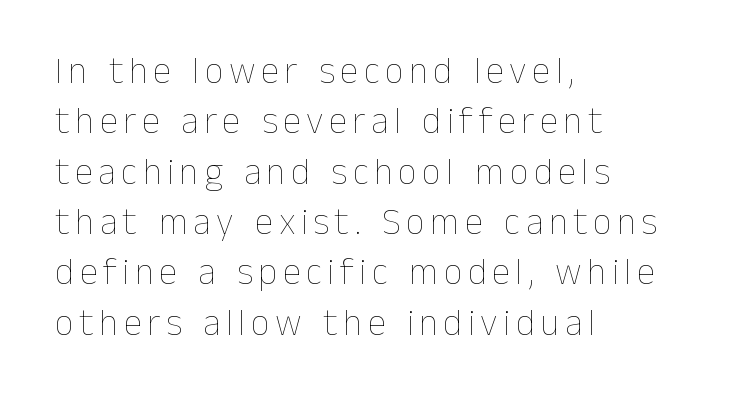
The image shows 37 px thin type, upright; set left-aligned, normal line spacing (1.36x), not underlined; low stroke contrast and a medium x-height.
